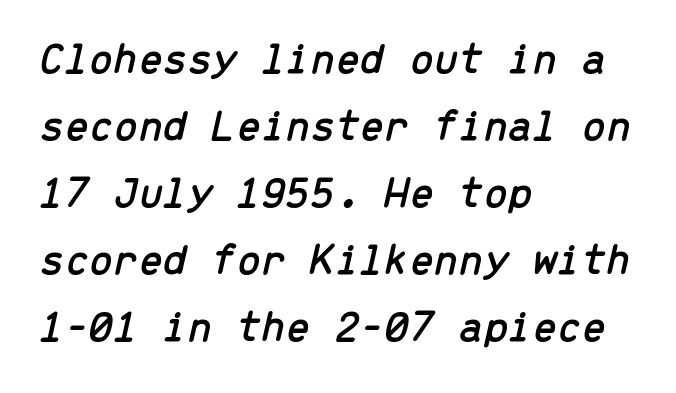
{"italic": "yes", "lean": "right", "slant_degrees": 13, "width": "normal", "stroke_contrast": "low", "x_height": "medium", "monospaced": "yes", "underline": "no", "align": "left", "line_spacing": "normal", "line_spacing_ratio": 1.52, "letter_spacing": "normal", "letter_spacing_em": 0.0, "glyph_px": 44}
